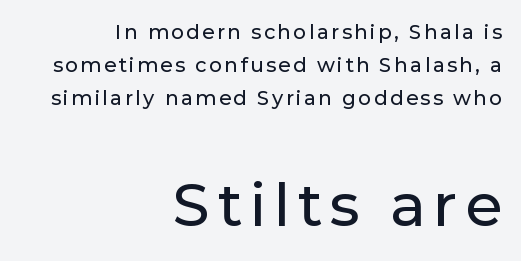
{"serif": "no", "italic": "no", "width": "normal", "stroke_contrast": "low", "x_height": "medium", "monospaced": "no", "underline": "no", "align": "right", "line_spacing": "normal", "line_spacing_ratio": 1.66, "larger_block": "second", "size_ratio": 3.0, "glyph_px": 60}
